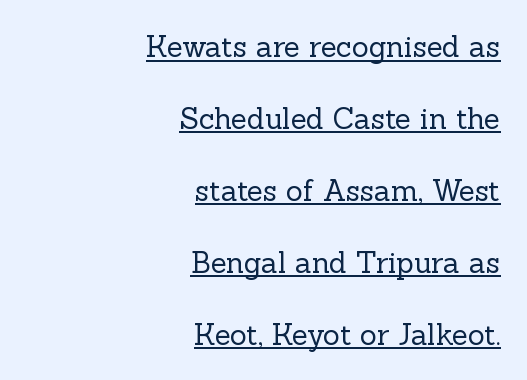
Q: Is the text bold? A: No.
Q: Is the text italic (slanted)? A: No, it is upright.
Q: Is the typeface a serif or a sans-serif typeface? A: Serif.
Q: Is the text underlined? A: Yes.
Q: How is the paragraph aligned? A: Right-aligned.
Q: Is the spacing between letters normal or unusually wide? A: Normal.
Q: Is the spacing between lines tight, normal or loose? A: Loose.
Q: Width (condensed, normal, or wide)? A: Normal.
Q: x-height? A: Medium.
Q: Monospaced? A: No.
